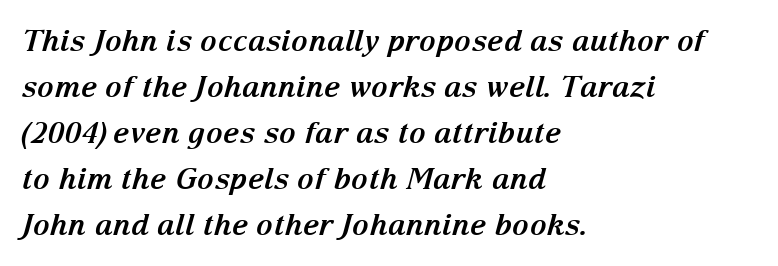
Q: Is the text bold? A: Yes.
Q: Is the text italic (slanted)? A: Yes, it leans right by about 15 degrees.
Q: Is the typeface a serif or a sans-serif typeface? A: Serif.
Q: Is the text underlined? A: No.
Q: How is the paragraph aligned? A: Left-aligned.
Q: Is the spacing between letters normal or unusually wide? A: Normal.
Q: Is the spacing between lines tight, normal or loose? A: Normal.
Q: Width (condensed, normal, or wide)? A: Normal.
Q: Stroke contrast? A: Medium.
Q: x-height? A: Medium.
Q: Monospaced? A: No.
